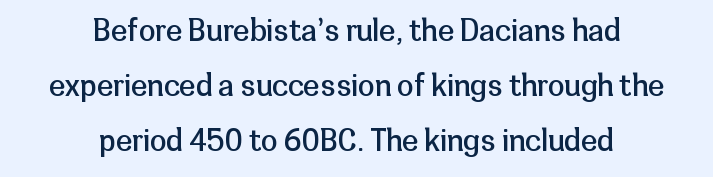
Q: Is the text bold? A: No.
Q: Is the text italic (slanted)? A: No, it is upright.
Q: Is the typeface a serif or a sans-serif typeface? A: Sans-serif.
Q: Is the text underlined? A: No.
Q: How is the paragraph aligned? A: Centered.
Q: Is the spacing between letters normal or unusually wide? A: Normal.
Q: Width (condensed, normal, or wide)? A: Normal.
Q: Stroke contrast? A: Low.
Q: x-height? A: Medium.
Q: Monospaced? A: No.
